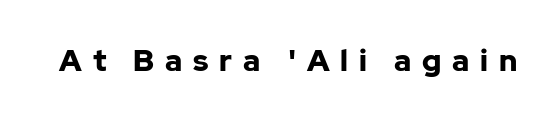
Q: Is the text bold? A: Yes.
Q: Is the text italic (slanted)? A: No, it is upright.
Q: Is the typeface a serif or a sans-serif typeface? A: Sans-serif.
Q: Is the text underlined? A: No.
Q: Is the spacing between letters normal or unusually wide? A: Unusually wide.
Q: Width (condensed, normal, or wide)? A: Normal.
Q: Stroke contrast? A: Low.
Q: x-height? A: Medium.
Q: Monospaced? A: No.
